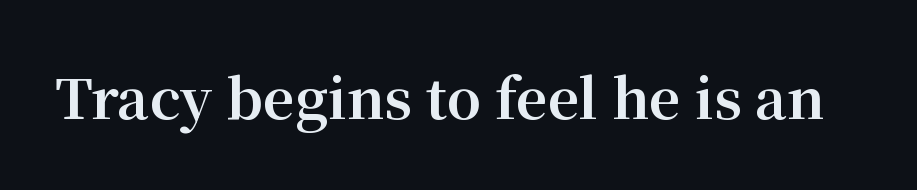
A dark, heavy texture on the line: the type is bold. Is there any slant? The stems are plumb. The letters sit at their default tracking, neither squeezed nor spread. You could not count columns in this text — the font is proportionally spaced. This is serif lettering, the kind often seen in printed books. Only glyphs here, with clear space below each row.
